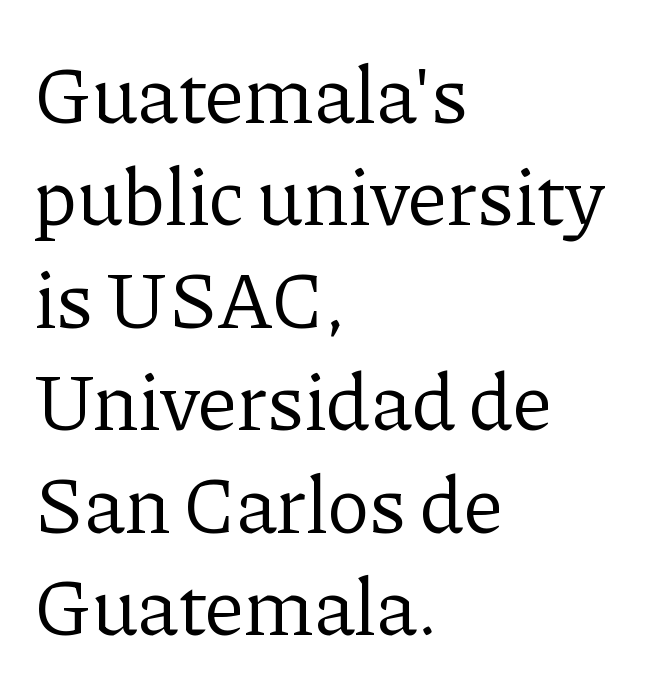
Spacing between characters is what you'd get straight out of the box. A quiet, ordinary-to-light weight characterises the typeface. Leading matches the norm, producing a regular column. Vertical strokes here are truly vertical. The font family rendered here belongs to the serif group.
